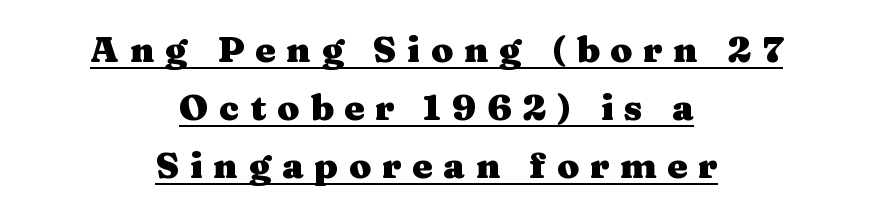
The image shows 36 px heavy, wide serif type, upright; set centered, normal line spacing (1.61x), unusually wide letter spacing (+0.3 em), underlined; medium stroke contrast and a medium x-height.
